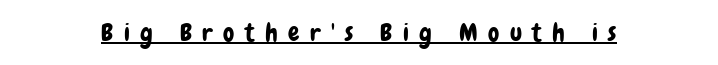
{"italic": "no", "underline": "yes", "letter_spacing": "wide", "letter_spacing_em": 0.42, "glyph_px": 25}
